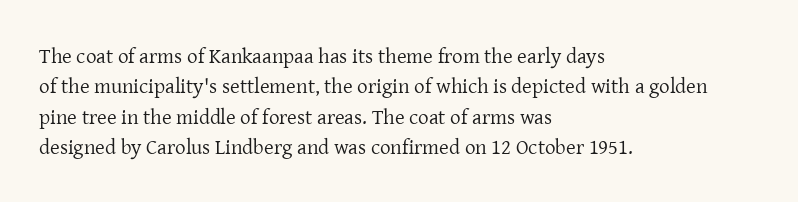
The image shows 21 px text type, upright; set left-aligned, normal line spacing (1.45x), normal letter spacing, not underlined.
